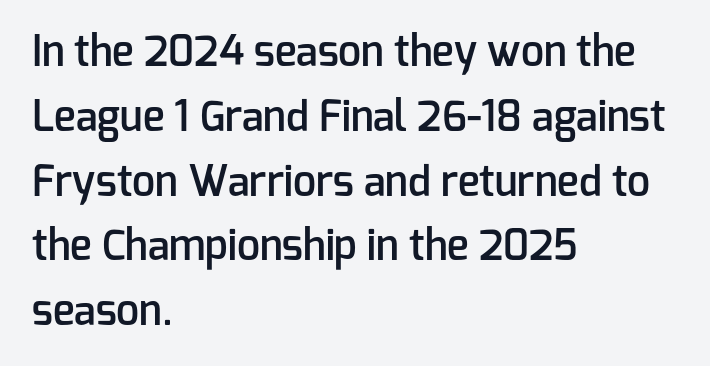
The image shows 41 px semibold sans-serif type, upright; set left-aligned, normal line spacing (1.58x), normal letter spacing, not underlined; low stroke contrast and a medium x-height.
